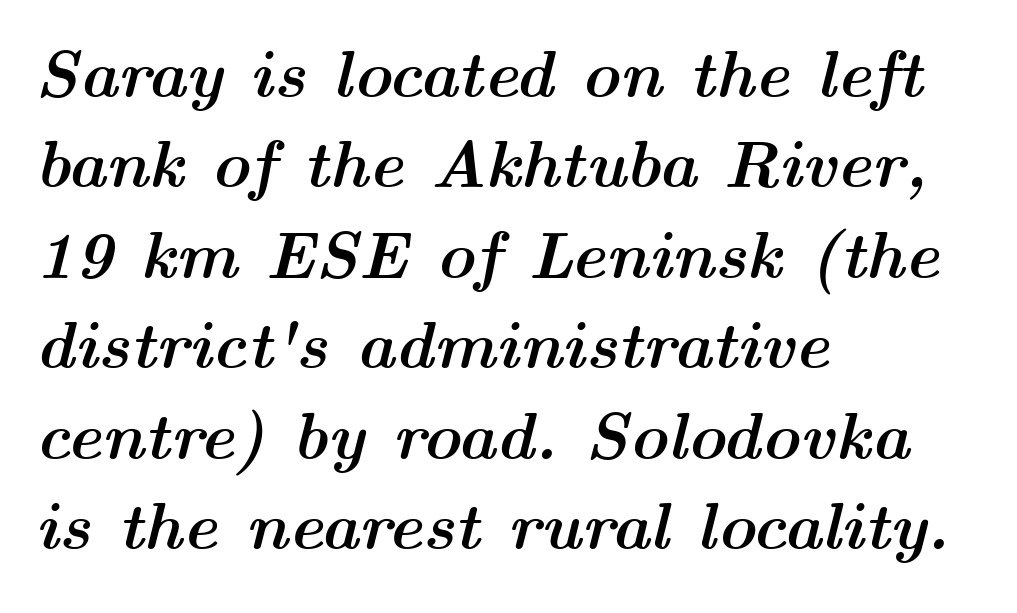
The image shows 66 px semibold, wide type, italic (leaning right); set left-aligned, normal line spacing (1.37x), normal letter spacing, not underlined; medium stroke contrast and a medium x-height.
